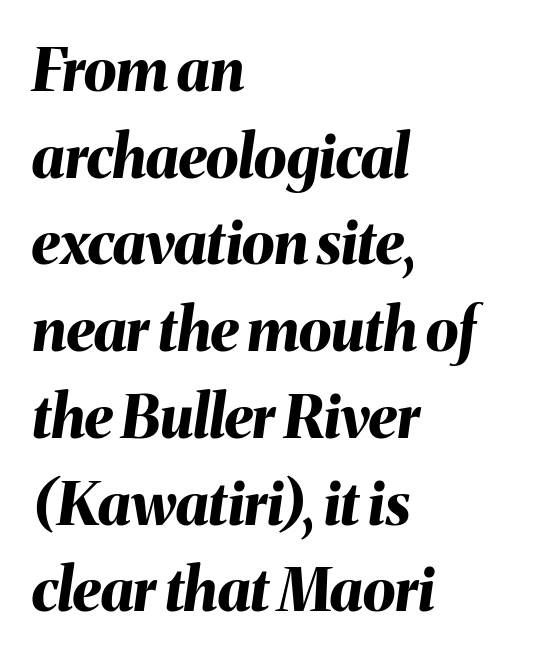
The passage is arranged the way most books set body copy — flush left. The string is rendered with underlining switched off. You can tell it's italic because the verticals aren't actually vertical. You could not count columns in this text — the font is proportionally spaced. Nothing unusual about the tracking: characters are spaced as the font intends.
